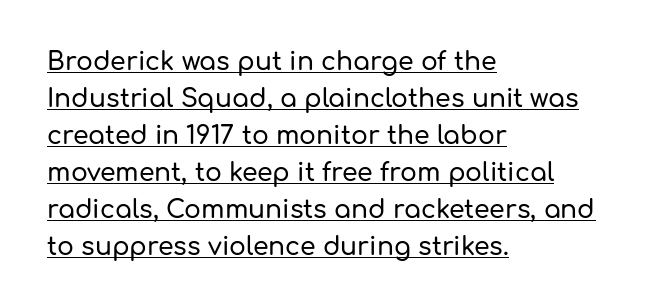
Q: Is the text italic (slanted)? A: No, it is upright.
Q: Is the text underlined? A: Yes.
Q: How is the paragraph aligned? A: Left-aligned.
Q: Is the spacing between letters normal or unusually wide? A: Normal.
Q: Is the spacing between lines tight, normal or loose? A: Normal.
